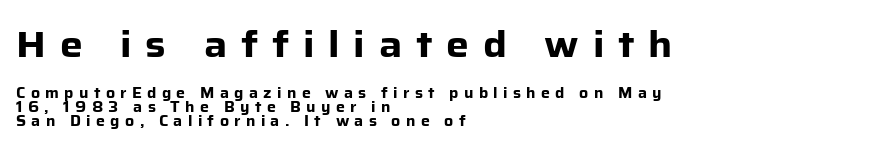
Q: Is the text bold? A: Yes.
Q: Is the text italic (slanted)? A: No, it is upright.
Q: Is the typeface a serif or a sans-serif typeface? A: Sans-serif.
Q: Is the text underlined? A: No.
Q: How is the paragraph aligned? A: Left-aligned.
Q: Is the spacing between letters normal or unusually wide? A: Unusually wide.
Q: Is the spacing between lines tight, normal or loose? A: Tight.
Q: Which block of text is set in a larger size, the first (top) or the second (bottom)? A: The first (top) one.
Q: Width (condensed, normal, or wide)? A: Normal.
Q: Stroke contrast? A: Low.
Q: x-height? A: Medium.
Q: Monospaced? A: No.
